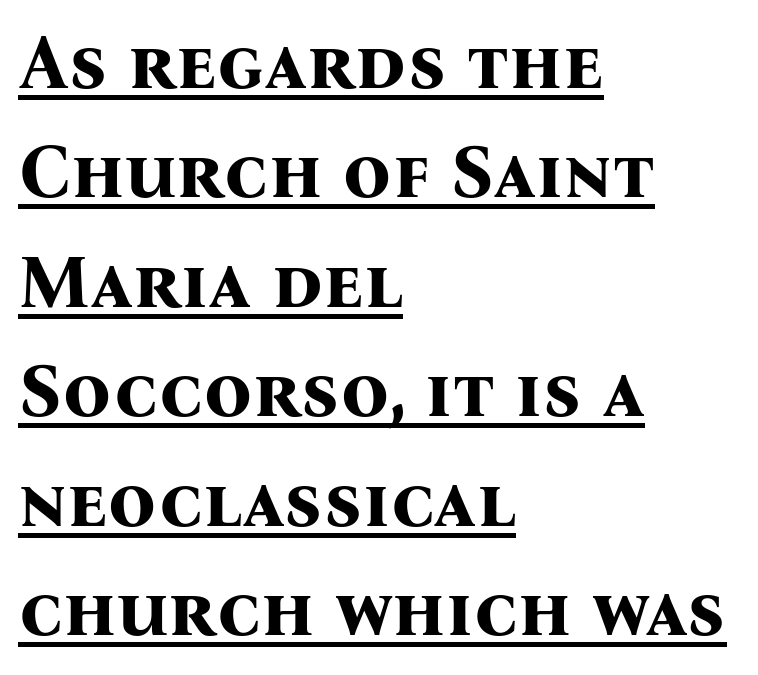
Chunky letters — that's bold for sure. Vertical strokes here are truly vertical. The rendered words wear a rule along their underside. The text block is weighted toward the left margin, trailing off unevenly rightward. This sample has the flowing, uneven cadence of proportional lettering. Reading down the column, the eye jumps a familiar distance to each next line.
